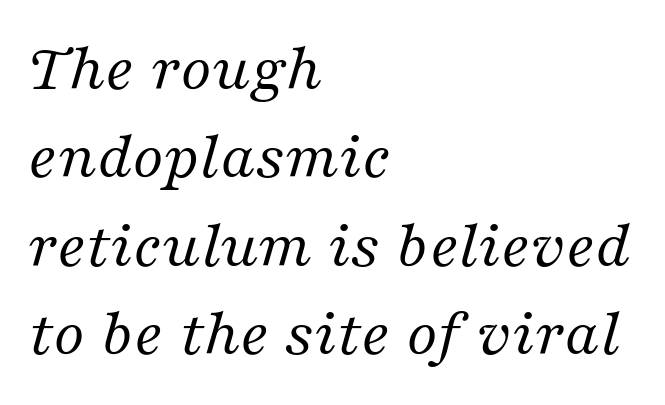
Bold? No — there's no thickening of the strokes. Each letter keeps its own natural width here, so spacing adapts to shape. Check the space under the baseline: it is left empty. This block has exactly the height ordinary leading produces.
